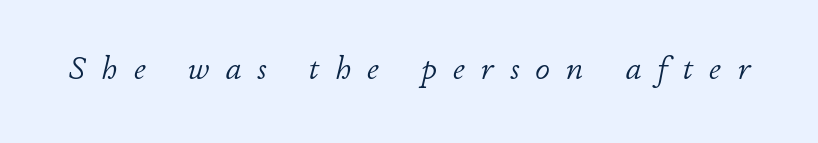
The image shows 33 px light type, italic (leaning right); set unusually wide letter spacing (+0.49 em), not underlined; low stroke contrast and a small x-height.
